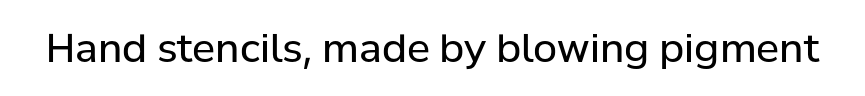
The image shows 39 px regular-weight sans-serif type, upright; set normal letter spacing, not underlined; low stroke contrast and a medium x-height.
